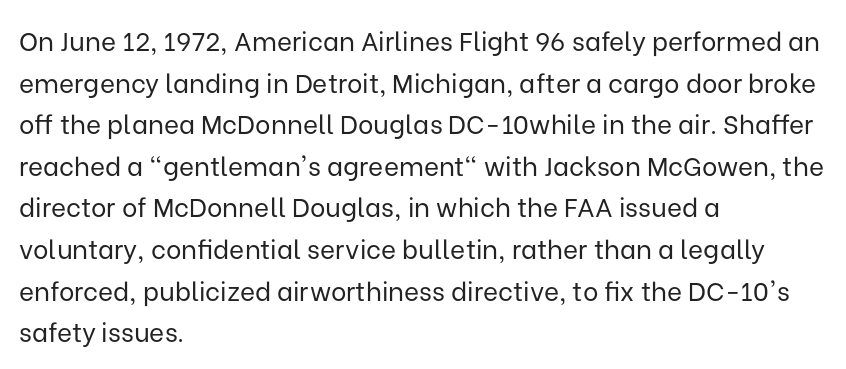
{"italic": "no", "bold": "no", "underline": "no", "align": "left", "line_spacing": "normal", "line_spacing_ratio": 1.6, "letter_spacing": "normal", "letter_spacing_em": 0.0, "glyph_px": 26}
